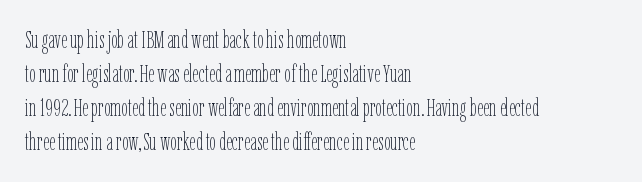
Just letters on the line, the space beneath them empty. The lines sit at an ordinary, default distance from one another. Reading down the block, your eye returns to a fixed left position each line. Think standard paragraph weight, or any step lighter than that.
